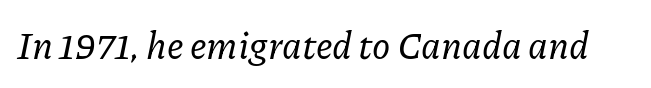
{"serif": "yes", "italic": "yes", "lean": "right", "slant_degrees": 11, "width": "normal", "stroke_contrast": "low", "x_height": "medium", "monospaced": "no", "underline": "no", "letter_spacing": "normal", "letter_spacing_em": 0.0, "glyph_px": 37}
